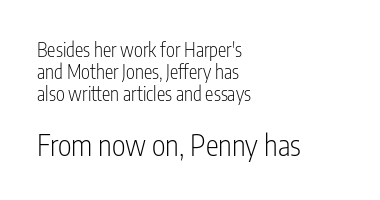
The image shows 29 px light, condensed sans-serif type, upright; set left-aligned, tight line spacing (1.15x), normal letter spacing, not underlined; the second (bottom) block is 1.53x larger; low stroke contrast and a medium x-height.
